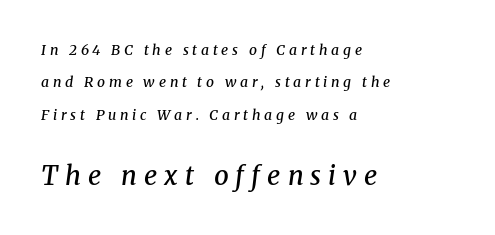
The image shows 26 px text type, italic (leaning right); set left-aligned, loose line spacing (2.32x), unusually wide letter spacing (+0.27 em), not underlined; the second (bottom) block is 1.86x larger.
